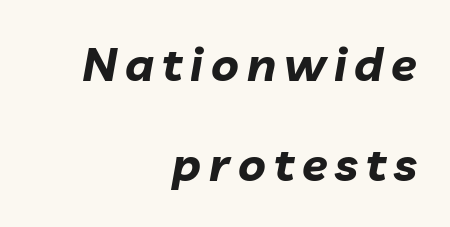
{"italic": "yes", "lean": "right", "slant_degrees": 10, "bold": "yes", "weight": "bold", "width": "normal", "stroke_contrast": "low", "x_height": "medium", "monospaced": "no", "underline": "no", "align": "right", "line_spacing": "loose", "line_spacing_ratio": 2.13, "glyph_px": 47}
